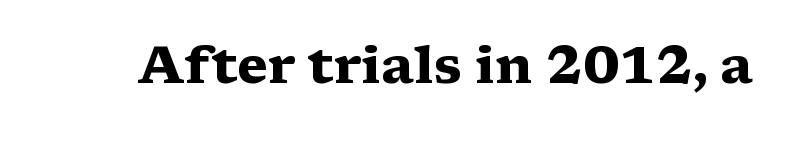
To sum up the face: it has serifs. Typesetter's note: full bold, strokes at maximum text heaviness. The font's upright variant was chosen for this text. Descender tails drop into unmarked territory. Between one letter and the next there's only the usual sliver of space. Varying glyph widths throughout — classic text-font behaviour.
